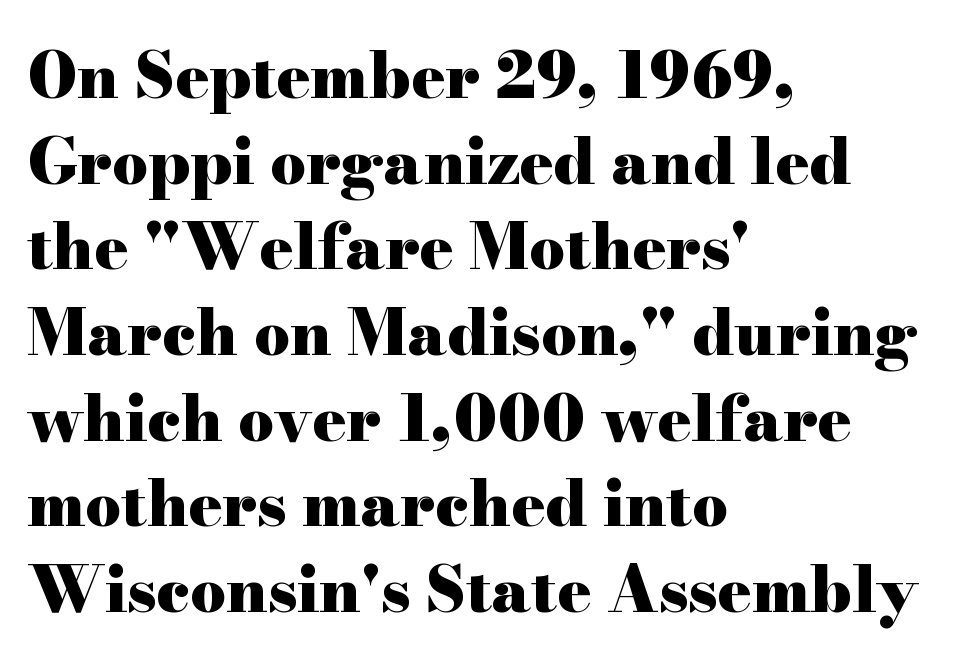
The image shows 63 px heavy, wide serif type, upright; set left-aligned, normal line spacing (1.36x), normal letter spacing, not underlined; high stroke contrast and a small x-height.
